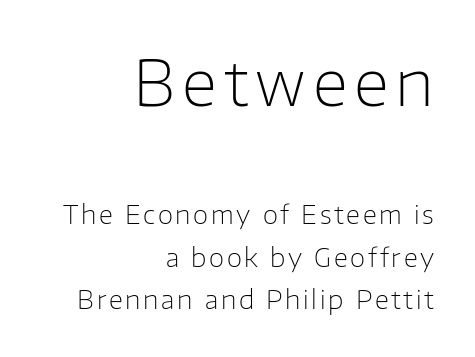
Q: Is the text bold? A: No.
Q: Is the text italic (slanted)? A: No, it is upright.
Q: Is the typeface a serif or a sans-serif typeface? A: Sans-serif.
Q: Is the text underlined? A: No.
Q: How is the paragraph aligned? A: Right-aligned.
Q: Is the spacing between lines tight, normal or loose? A: Normal.
Q: Which block of text is set in a larger size, the first (top) or the second (bottom)? A: The first (top) one.
Q: Width (condensed, normal, or wide)? A: Normal.
Q: Stroke contrast? A: Low.
Q: x-height? A: Medium.
Q: Monospaced? A: No.
